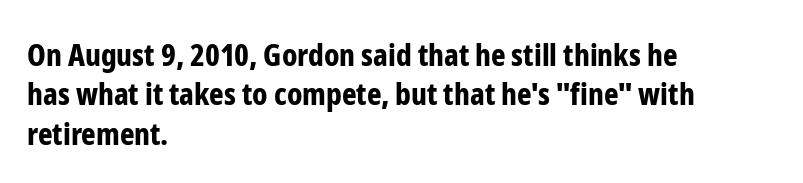
Q: Is the text bold? A: Yes.
Q: Is the text italic (slanted)? A: No, it is upright.
Q: Is the typeface a serif or a sans-serif typeface? A: Sans-serif.
Q: Is the text underlined? A: No.
Q: How is the paragraph aligned? A: Left-aligned.
Q: Is the spacing between letters normal or unusually wide? A: Normal.
Q: Is the spacing between lines tight, normal or loose? A: Normal.
Q: Width (condensed, normal, or wide)? A: Condensed.
Q: Stroke contrast? A: Low.
Q: x-height? A: Medium.
Q: Monospaced? A: No.
